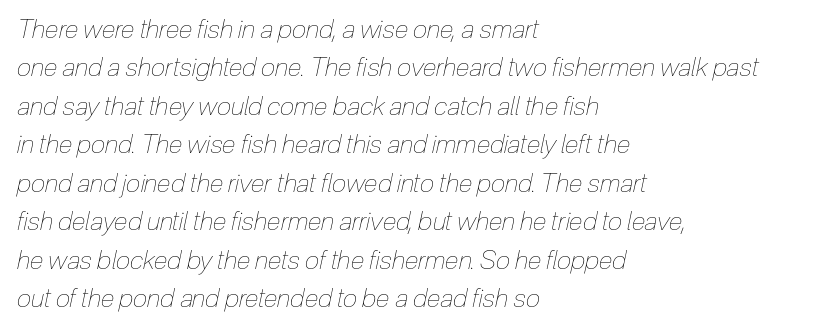
The image shows 26 px text type, italic (leaning right); set left-aligned, normal line spacing (1.48x), normal letter spacing, not underlined.
